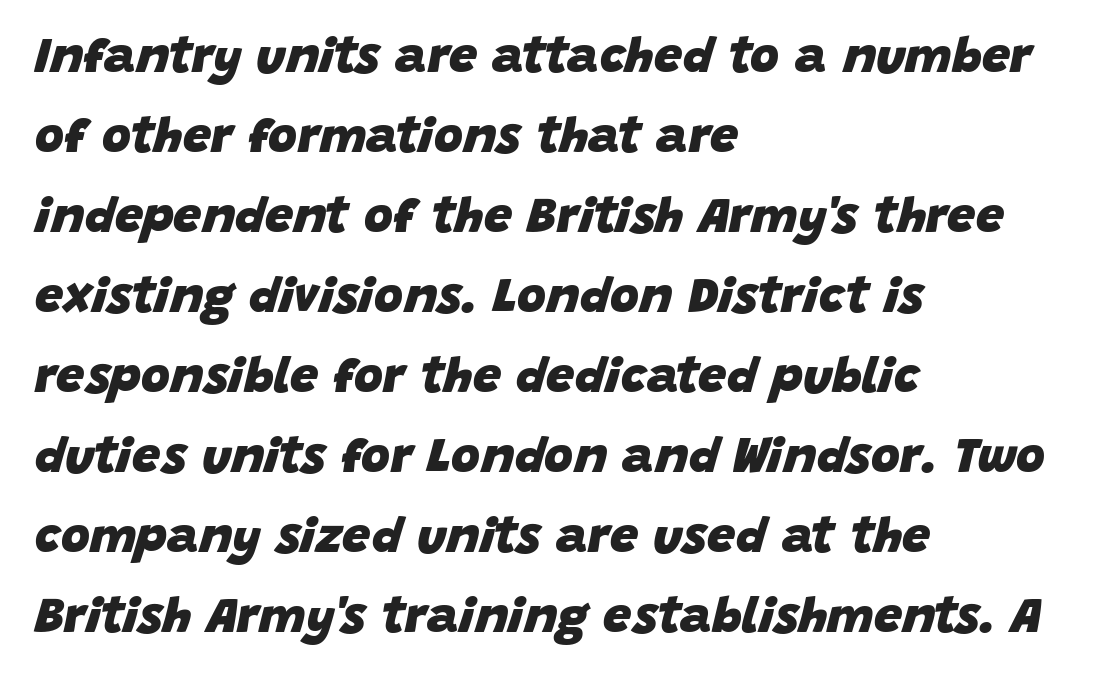
The image shows 50 px heavy type, italic (leaning right); set left-aligned, normal line spacing (1.6x), normal letter spacing, not underlined; low stroke contrast and a large x-height.
